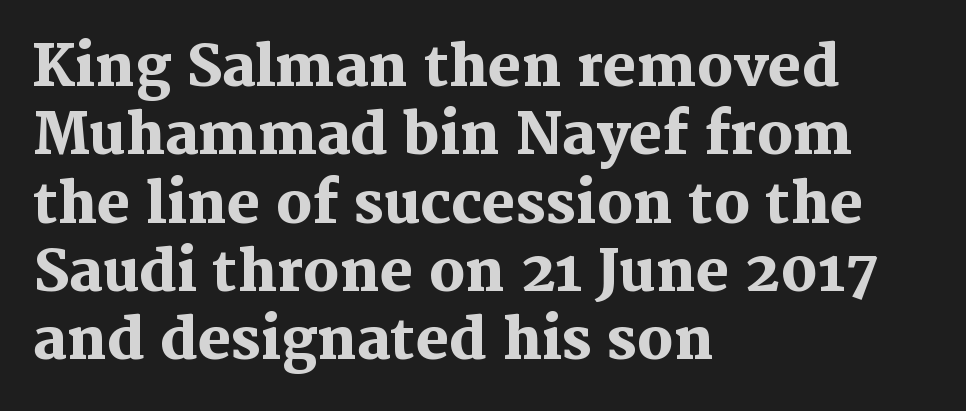
{"serif": "yes", "italic": "no", "bold": "yes", "weight": "heavy", "width": "normal", "stroke_contrast": "medium", "x_height": "medium", "monospaced": "no", "underline": "no", "align": "left", "line_spacing_ratio": 1.22, "letter_spacing": "normal", "letter_spacing_em": 0.0, "glyph_px": 56}
